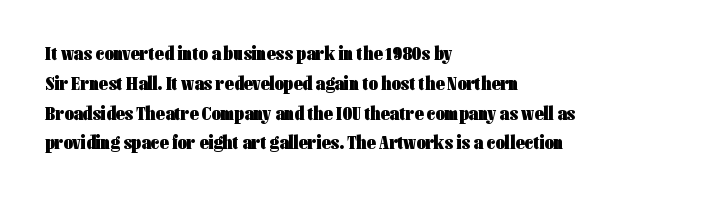
Summary of weight: heavy, a full bold. This sample is left-justified, so line endings fall wherever the words run out. The type sits square on the baseline with zero lean. The lines sit at an ordinary, default distance from one another. A bare baseline throughout the passage. This sample uses plain, unmodified letter spacing.
